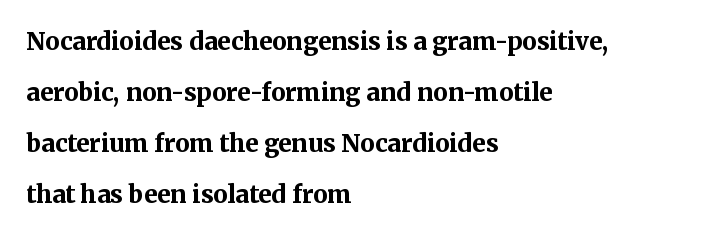
The image shows 24 px bold type, upright; set left-aligned, loose line spacing (2.12x), normal letter spacing, not underlined.
